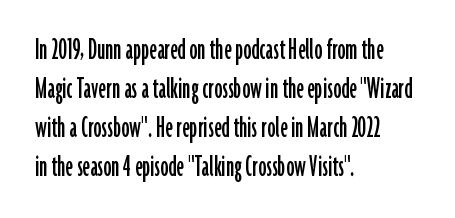
Q: Is the text italic (slanted)? A: No, it is upright.
Q: Is the typeface a serif or a sans-serif typeface? A: Sans-serif.
Q: Is the text underlined? A: No.
Q: How is the paragraph aligned? A: Left-aligned.
Q: Is the spacing between letters normal or unusually wide? A: Normal.
Q: Width (condensed, normal, or wide)? A: Condensed.
Q: Stroke contrast? A: Low.
Q: x-height? A: Medium.
Q: Monospaced? A: No.
